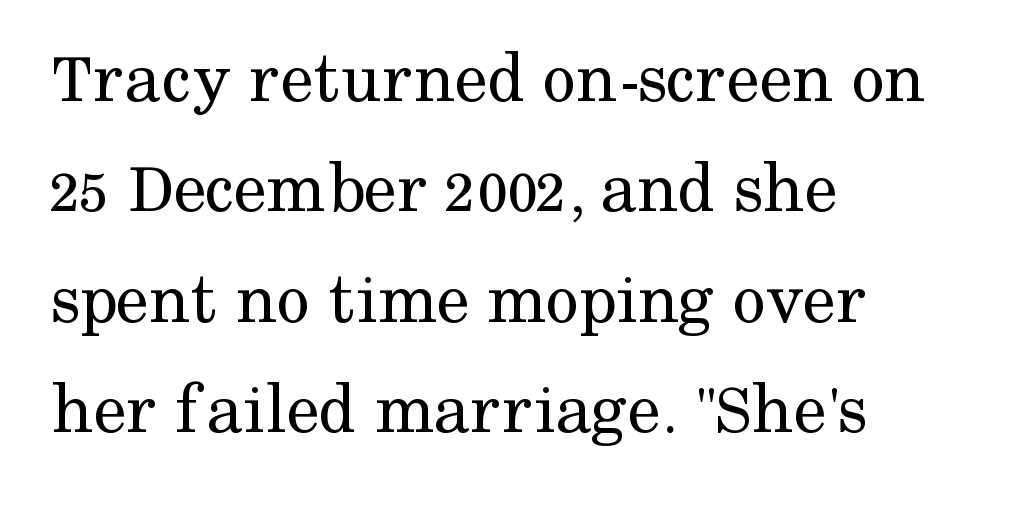
The image shows 74 px regular-weight serif type, upright; set left-aligned, normal line spacing (1.49x), normal letter spacing, not underlined; medium stroke contrast and a medium x-height.
